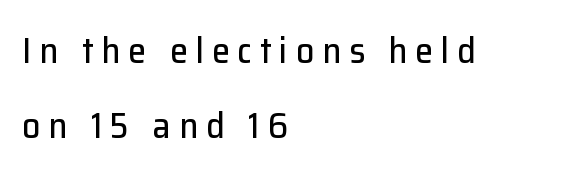
{"serif": "no", "italic": "no", "width": "normal", "stroke_contrast": "low", "x_height": "medium", "monospaced": "no", "underline": "no", "align": "left", "line_spacing": "loose", "line_spacing_ratio": 2.07, "letter_spacing": "wide", "letter_spacing_em": 0.22, "glyph_px": 36}
